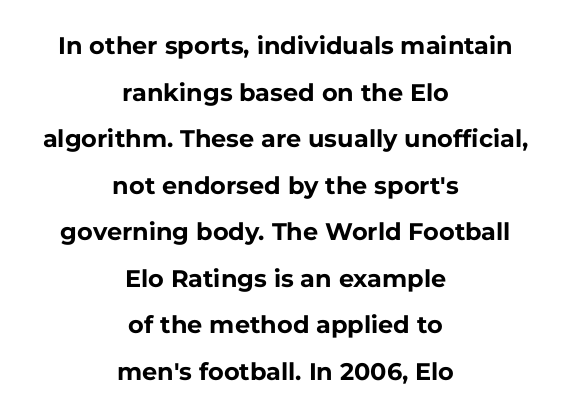
{"italic": "no", "bold": "yes", "underline": "no", "align": "center", "line_spacing": "loose", "line_spacing_ratio": 1.94, "letter_spacing": "normal", "letter_spacing_em": 0.0, "glyph_px": 24}
